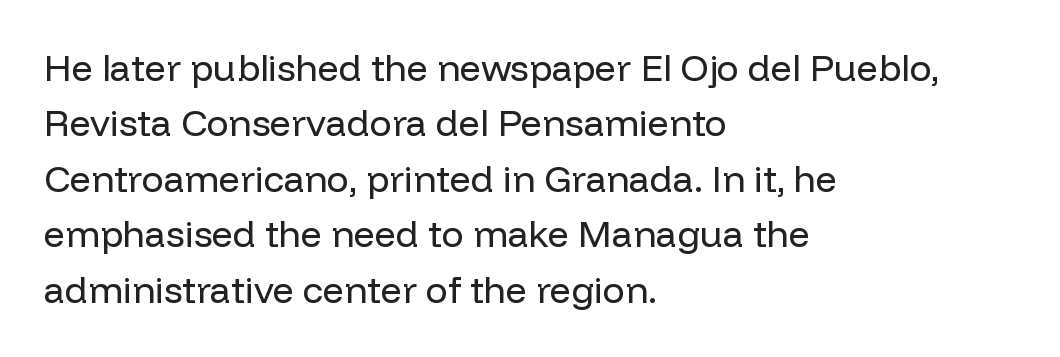
{"serif": "no", "italic": "no", "bold": "no", "weight": "regular", "width": "normal", "stroke_contrast": "low", "x_height": "medium", "monospaced": "no", "underline": "no", "align": "left", "line_spacing": "normal", "line_spacing_ratio": 1.5, "letter_spacing": "normal", "letter_spacing_em": 0.0, "glyph_px": 37}
